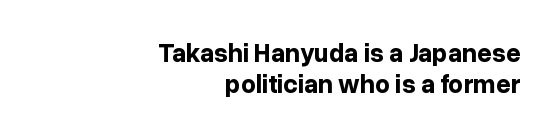
{"italic": "no", "bold": "yes", "underline": "no", "align": "right", "line_spacing_ratio": 1.21, "letter_spacing": "normal", "letter_spacing_em": 0.0, "glyph_px": 26}
